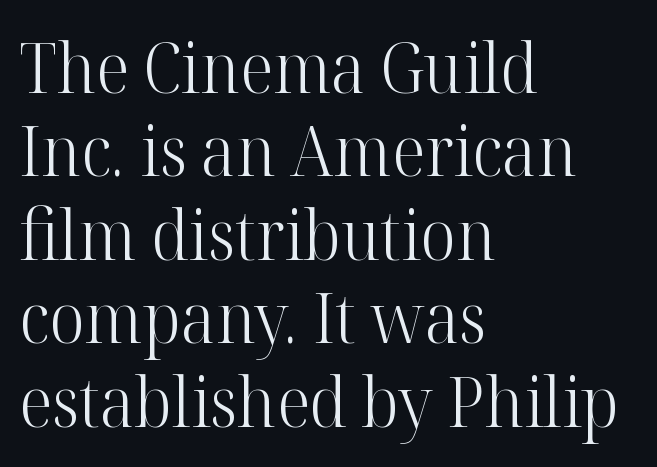
{"serif": "yes", "italic": "no", "bold": "no", "weight": "light", "width": "normal", "stroke_contrast": "high", "x_height": "medium", "monospaced": "no", "underline": "no", "align": "left", "line_spacing_ratio": 1.21, "letter_spacing": "normal", "letter_spacing_em": 0.0, "glyph_px": 69}
